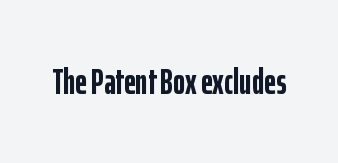
The image shows 37 px semibold, condensed sans-serif type, upright; set normal letter spacing, not underlined; low stroke contrast and a medium x-height.
